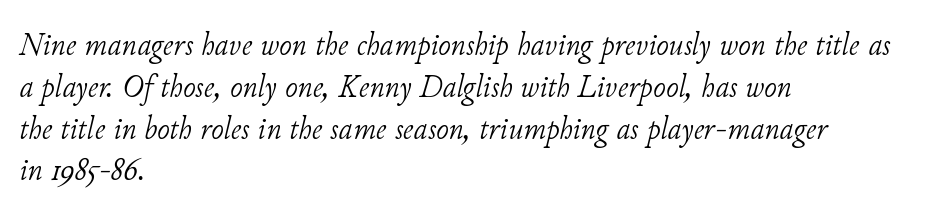
The image shows 34 px light serif type, italic (leaning right); set left-aligned, line spacing 1.23x, normal letter spacing, not underlined; low stroke contrast and a small x-height.
